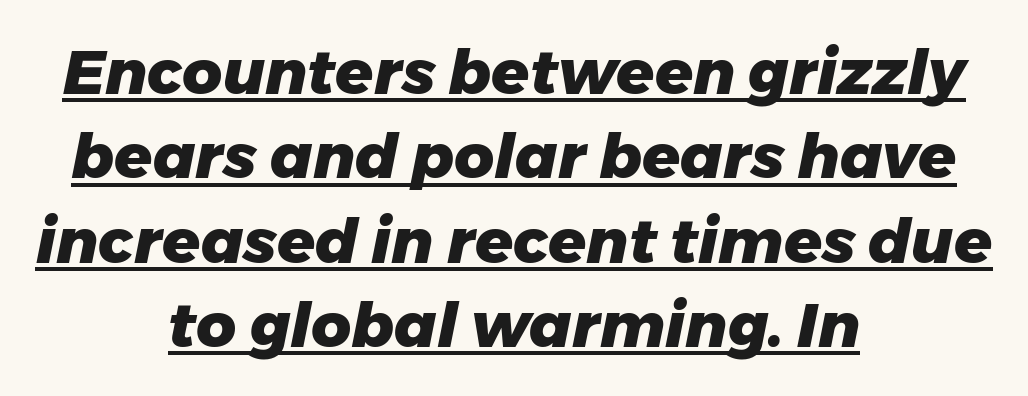
Q: Is the text bold? A: Yes.
Q: Is the text italic (slanted)? A: Yes, it leans right by about 11 degrees.
Q: Is the text underlined? A: Yes.
Q: How is the paragraph aligned? A: Centered.
Q: Is the spacing between letters normal or unusually wide? A: Normal.
Q: Is the spacing between lines tight, normal or loose? A: Normal.
Q: Width (condensed, normal, or wide)? A: Normal.
Q: Stroke contrast? A: Low.
Q: x-height? A: Medium.
Q: Monospaced? A: No.
